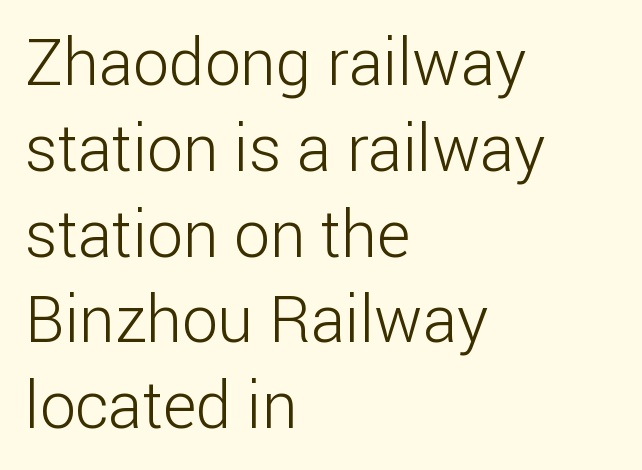
Each letter's strokes conclude bluntly, with no projecting serifs. The setting favours the left margin, as ordinary paragraphs usually do. Check the space under the baseline: it is left empty. Evenly set lines give the paragraph a standard silhouette. The rendering uses natural spacing where letterforms have individual widths.
